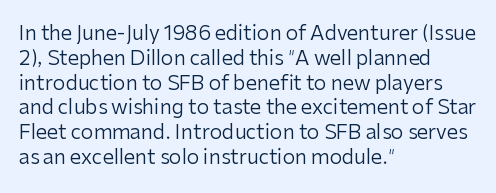
The image shows 20 px text type, upright; set left-aligned, line spacing 1.24x, normal letter spacing, not underlined.
